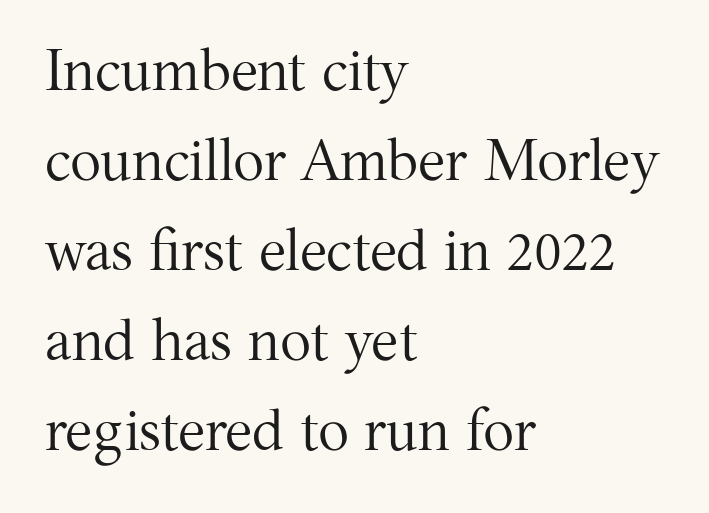
Q: Is the text bold? A: No.
Q: Is the text italic (slanted)? A: No, it is upright.
Q: Is the typeface a serif or a sans-serif typeface? A: Serif.
Q: Is the text underlined? A: No.
Q: How is the paragraph aligned? A: Left-aligned.
Q: Is the spacing between letters normal or unusually wide? A: Normal.
Q: Is the spacing between lines tight, normal or loose? A: Normal.
Q: Width (condensed, normal, or wide)? A: Normal.
Q: Stroke contrast? A: Medium.
Q: x-height? A: Medium.
Q: Monospaced? A: No.
